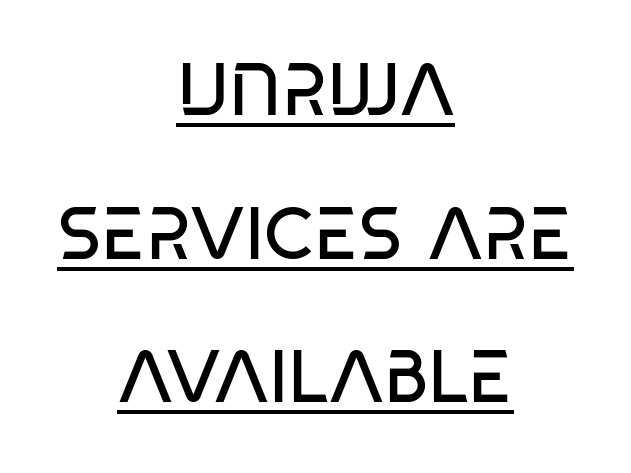
The image shows 74 px regular-weight, condensed sans-serif type, upright; set centered, loose line spacing (1.94x), normal letter spacing, underlined; low stroke contrast and a large x-height.
